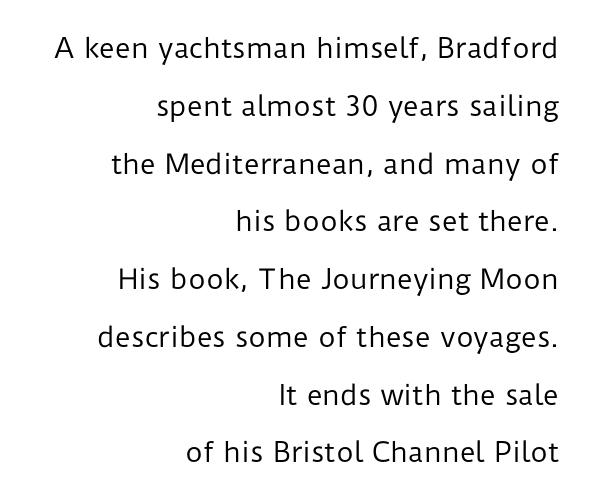
{"italic": "no", "bold": "no", "underline": "no", "align": "right", "line_spacing": "loose", "line_spacing_ratio": 2.14, "letter_spacing": "normal", "letter_spacing_em": 0.0, "glyph_px": 27}
